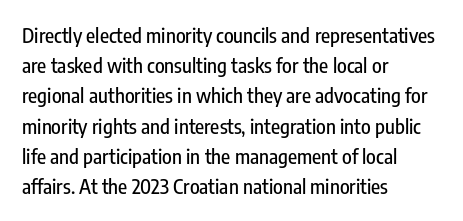
The image shows 20 px text type, upright; set left-aligned, normal line spacing (1.51x), normal letter spacing, not underlined.
